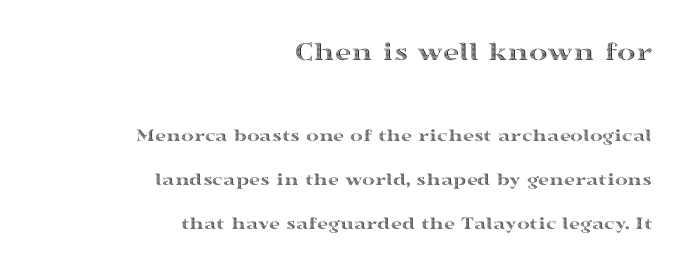
The image shows 28 px wide type, upright; set right-aligned, loose line spacing (2.33x), normal letter spacing, not underlined; the first (top) block is 1.47x larger; a medium x-height.
